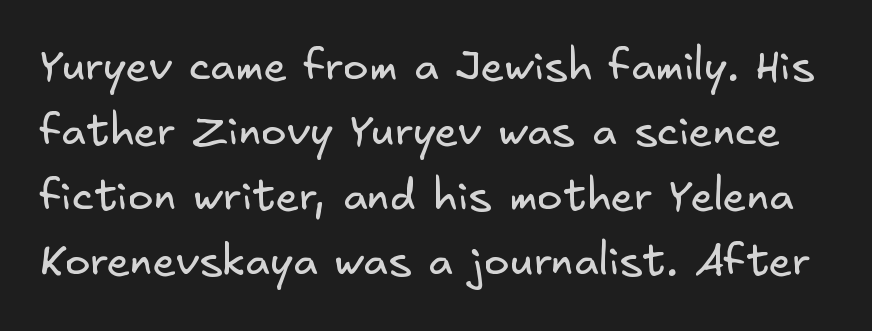
{"serif": "no", "bold": "no", "weight": "regular", "width": "normal", "stroke_contrast": "low", "x_height": "small", "underline": "no", "line_spacing": "normal", "line_spacing_ratio": 1.51, "letter_spacing": "normal", "letter_spacing_em": 0.0, "glyph_px": 43}
